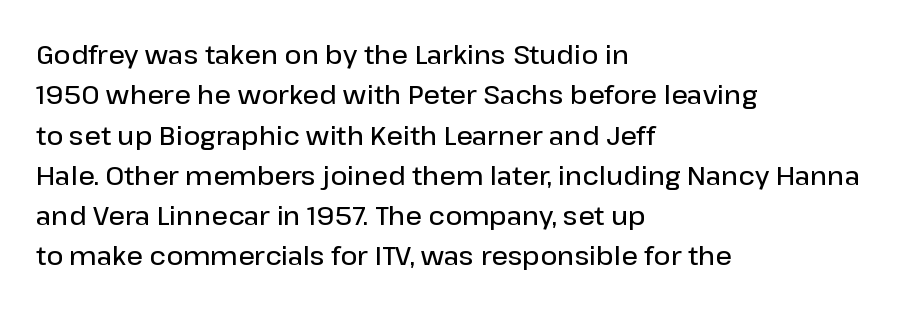
Posture: vertical. No word sits above an underline. Its strokes are somewhat broadened, the hallmark of semibold type. How are the letters spaced? Ordinarily, with no added tracking.
